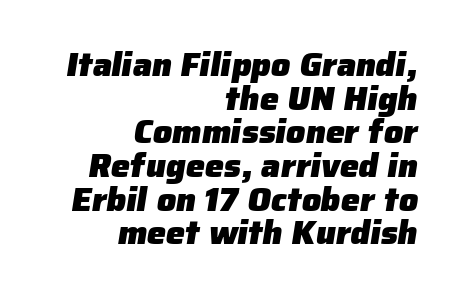
{"serif": "no", "bold": "yes", "weight": "heavy", "width": "normal", "stroke_contrast": "low", "x_height": "medium", "monospaced": "no", "underline": "no", "align": "right", "line_spacing": "tight", "line_spacing_ratio": 0.99, "letter_spacing": "normal", "letter_spacing_em": 0.0, "glyph_px": 34}
